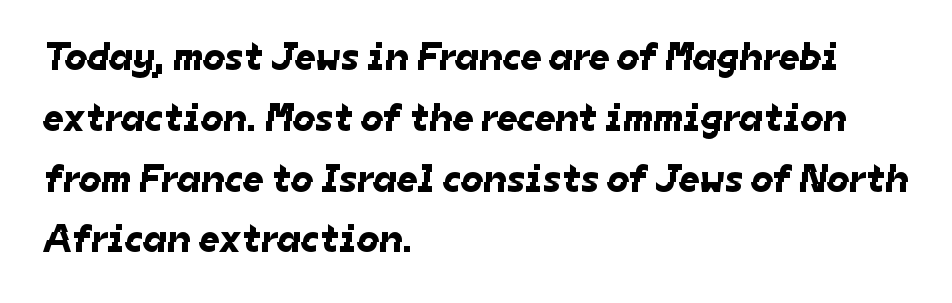
The image shows 40 px sans-serif type; set left-aligned, normal line spacing (1.52x), normal letter spacing, not underlined; low stroke contrast and a medium x-height.
